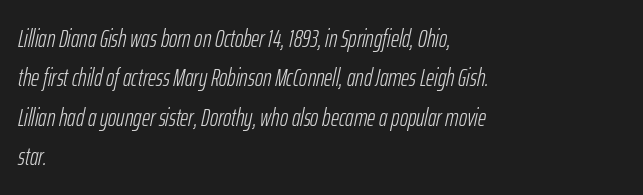
Q: Is the text bold? A: No.
Q: Is the text italic (slanted)? A: Yes, it leans right by about 12 degrees.
Q: Is the text underlined? A: No.
Q: How is the paragraph aligned? A: Left-aligned.
Q: Is the spacing between letters normal or unusually wide? A: Normal.
Q: Is the spacing between lines tight, normal or loose? A: Normal.
